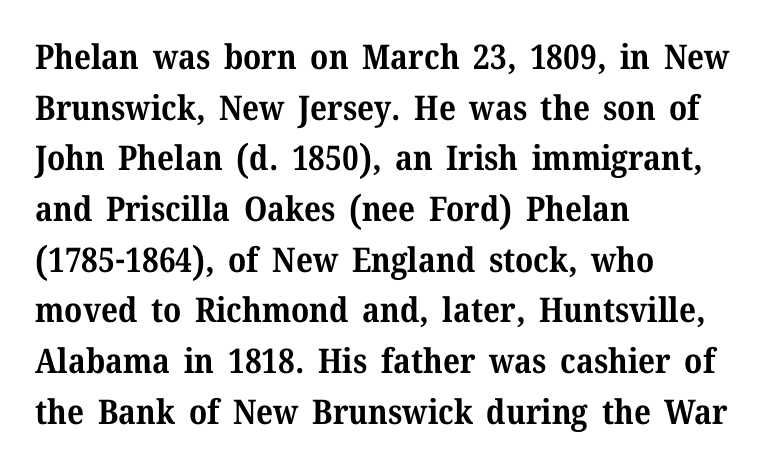
Q: Is the text bold? A: Yes.
Q: Is the text italic (slanted)? A: No, it is upright.
Q: Is the typeface a serif or a sans-serif typeface? A: Serif.
Q: Is the text underlined? A: No.
Q: How is the paragraph aligned? A: Left-aligned.
Q: Is the spacing between letters normal or unusually wide? A: Normal.
Q: Is the spacing between lines tight, normal or loose? A: Normal.
Q: Width (condensed, normal, or wide)? A: Normal.
Q: Stroke contrast? A: Medium.
Q: x-height? A: Medium.
Q: Monospaced? A: No.
